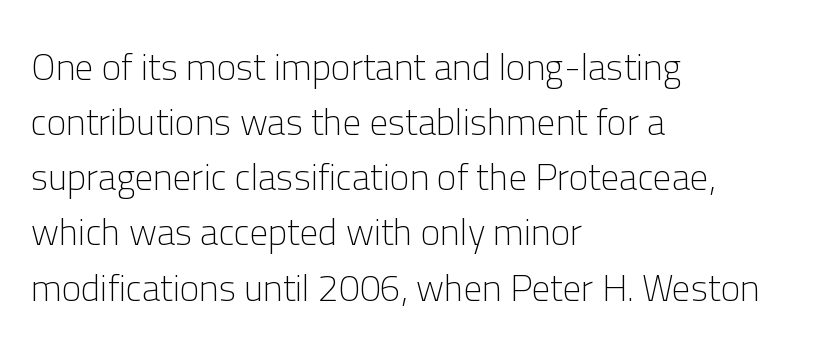
If you drew a ruler down the left edge, every line would touch it. Tracking here is standard; glyphs follow each other at the usual distance. Is there any slant? The stems are plumb. If you measured baseline to baseline, you'd find a middling distance.
